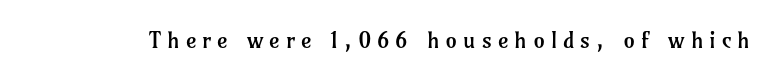
Between one letter and the next there's a generous, obvious gap. No chunkiness to these letters — they're not bold. You can tell it's not italic because the verticals are truly vertical. The space directly below the letters is spotless.
